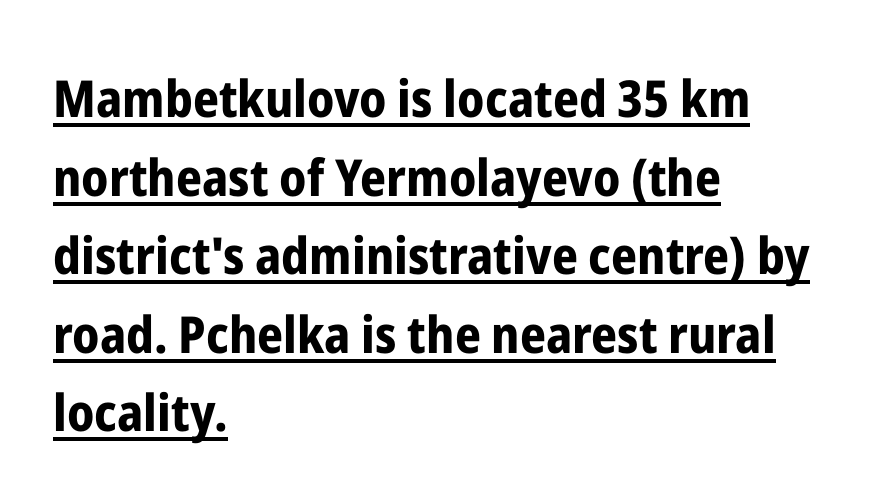
The image shows 51 px bold, condensed sans-serif type, upright; set left-aligned, normal line spacing (1.54x), normal letter spacing, underlined; low stroke contrast and a medium x-height.
